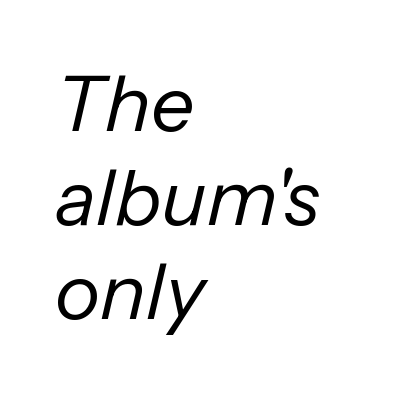
The image shows 77 px regular-weight type, italic (leaning right); set left-aligned, line spacing 1.22x, normal letter spacing, not underlined; low stroke contrast and a medium x-height.
